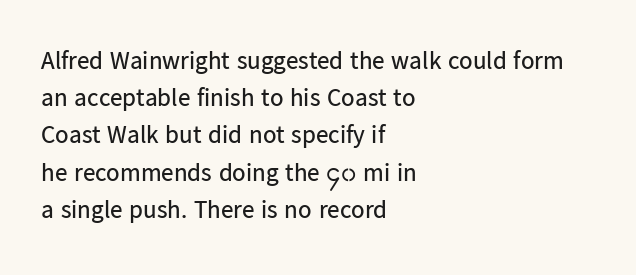
Q: Is the text bold? A: No.
Q: Is the text italic (slanted)? A: No, it is upright.
Q: Is the text underlined? A: No.
Q: How is the paragraph aligned? A: Left-aligned.
Q: Is the spacing between letters normal or unusually wide? A: Normal.
Q: Is the spacing between lines tight, normal or loose? A: Normal.
